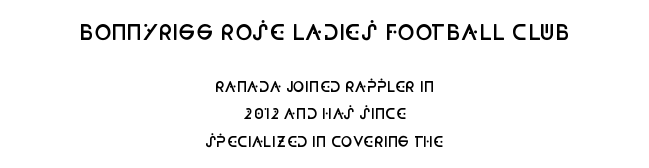
Q: Is the text bold? A: Semi-bold.
Q: Is the text italic (slanted)? A: No, it is upright.
Q: Is the text underlined? A: No.
Q: How is the paragraph aligned? A: Centered.
Q: Is the spacing between letters normal or unusually wide? A: Normal.
Q: Is the spacing between lines tight, normal or loose? A: Loose.
Q: Which block of text is set in a larger size, the first (top) or the second (bottom)? A: The first (top) one.
